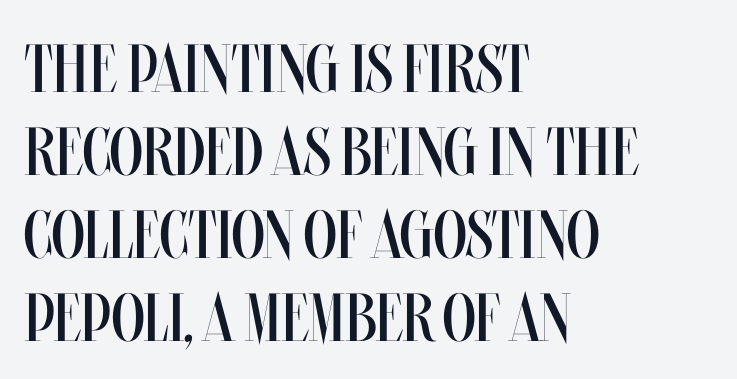
The image shows 68 px regular-weight, condensed type, upright; set left-aligned, line spacing 1.22x, normal letter spacing, not underlined; medium stroke contrast and a large x-height.
